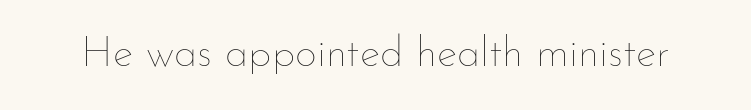
The image shows 43 px thin type, upright; set normal letter spacing, not underlined; low stroke contrast and a small x-height.
